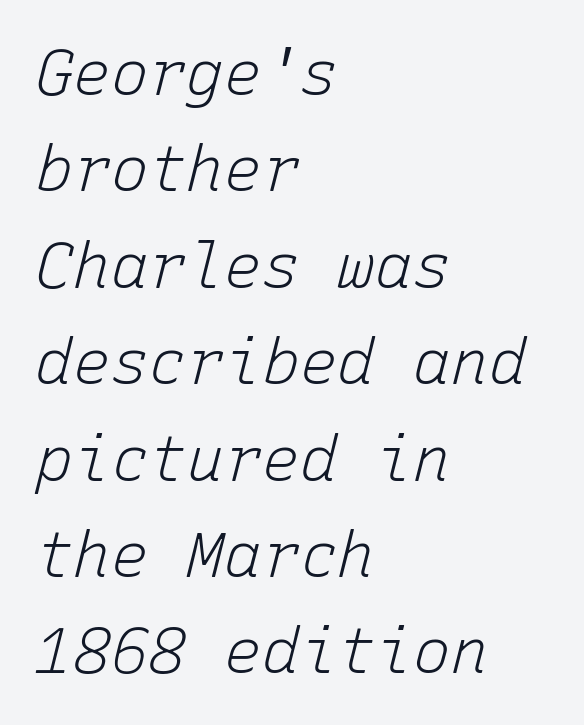
The image shows 63 px light type, italic (leaning right), monospaced; set left-aligned, normal line spacing (1.53x), normal letter spacing, not underlined; low stroke contrast and a medium x-height.
